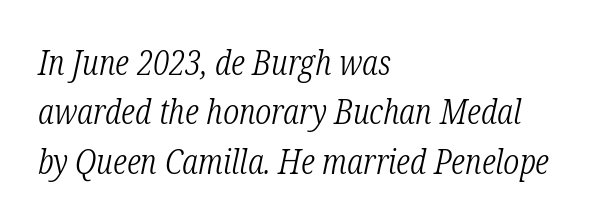
Q: Is the text bold? A: No.
Q: Is the text italic (slanted)? A: Yes, it leans right by about 12 degrees.
Q: Is the typeface a serif or a sans-serif typeface? A: Serif.
Q: Is the text underlined? A: No.
Q: How is the paragraph aligned? A: Left-aligned.
Q: Is the spacing between letters normal or unusually wide? A: Normal.
Q: Is the spacing between lines tight, normal or loose? A: Normal.
Q: Width (condensed, normal, or wide)? A: Condensed.
Q: Stroke contrast? A: Low.
Q: x-height? A: Medium.
Q: Monospaced? A: No.
